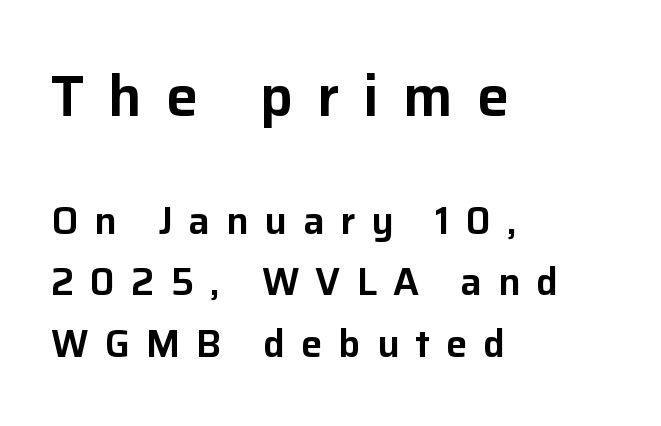
{"serif": "no", "italic": "no", "width": "normal", "stroke_contrast": "low", "x_height": "medium", "monospaced": "no", "underline": "no", "align": "left", "line_spacing": "normal", "line_spacing_ratio": 1.63, "letter_spacing": "wide", "letter_spacing_em": 0.42, "larger_block": "first", "size_ratio": 1.5, "glyph_px": 57}
